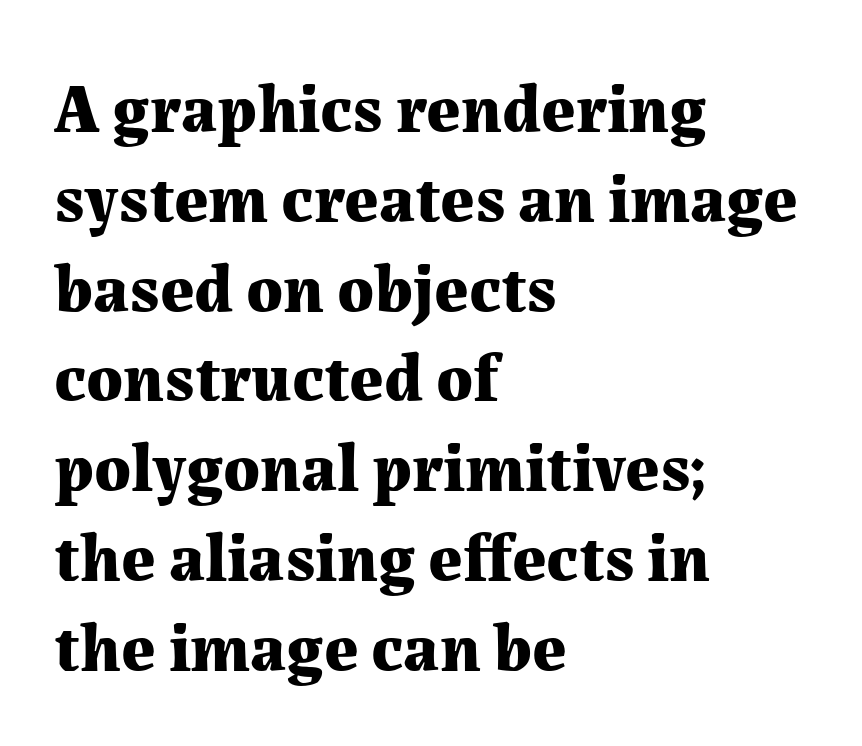
Think of a printed novel: that variable character pitch is what you see here. The letterforms sit shoulder to shoulder at normal distance. Whoever set this chose a conventional vertical rhythm. The rendering anchors every line to the left-hand side.
